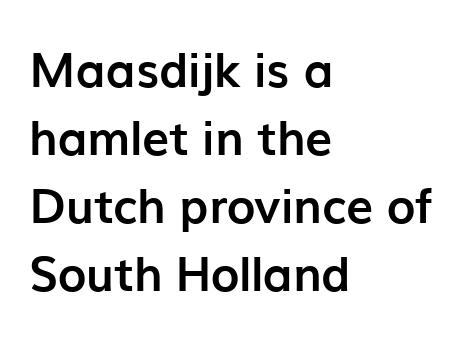
Q: Is the text bold? A: Yes.
Q: Is the text italic (slanted)? A: No, it is upright.
Q: Is the typeface a serif or a sans-serif typeface? A: Sans-serif.
Q: Is the text underlined? A: No.
Q: How is the paragraph aligned? A: Left-aligned.
Q: Is the spacing between letters normal or unusually wide? A: Normal.
Q: Is the spacing between lines tight, normal or loose? A: Normal.
Q: Width (condensed, normal, or wide)? A: Normal.
Q: Stroke contrast? A: Low.
Q: x-height? A: Medium.
Q: Monospaced? A: No.
